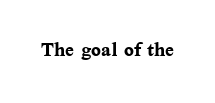
Q: Is the text bold? A: Yes.
Q: Is the text italic (slanted)? A: No, it is upright.
Q: Is the text underlined? A: No.
Q: Is the spacing between letters normal or unusually wide? A: Normal.
